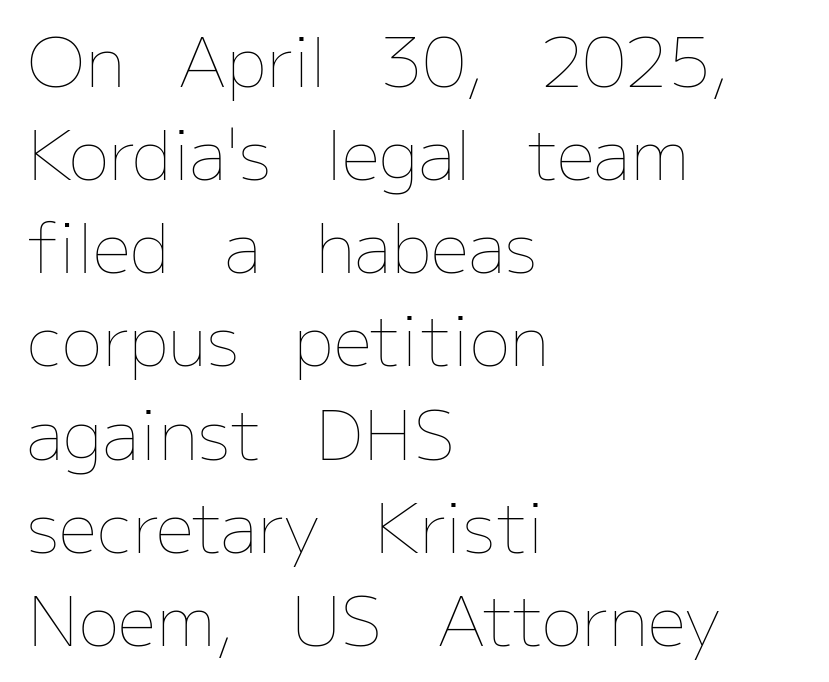
Letters have the restrained weight of plain body copy at most. The designer left line spacing at the default. The rendering uses natural spacing where letterforms have individual widths. Here the glyphs are tracked normally, forming tight word shapes.
